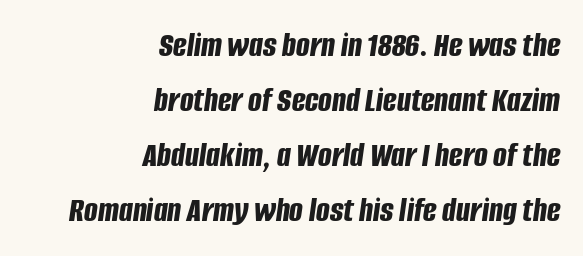
The image shows 36 px bold, condensed type, italic (leaning right); set right-aligned, normal line spacing (1.53x), normal letter spacing, not underlined; low stroke contrast and a large x-height.
